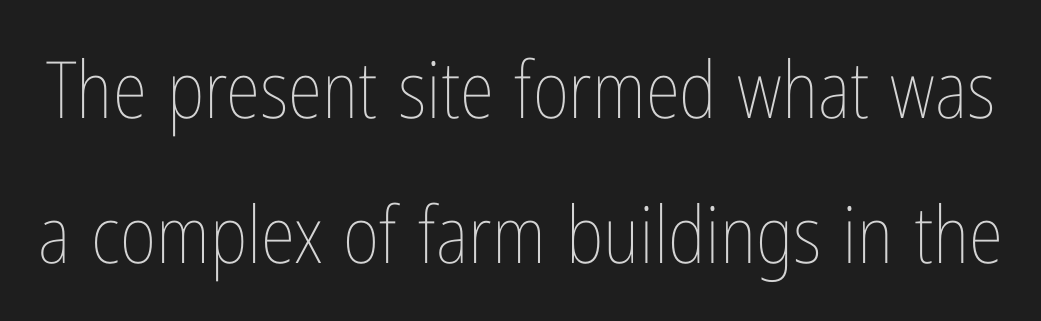
The horizontal fit of the characters is conventional and even. Does the lettering tilt? It doesn't — this is upright. The strip under each line holds only bare page. Think standard paragraph weight, or any step lighter than that. Each letter keeps its own natural width here, so spacing adapts to shape.
